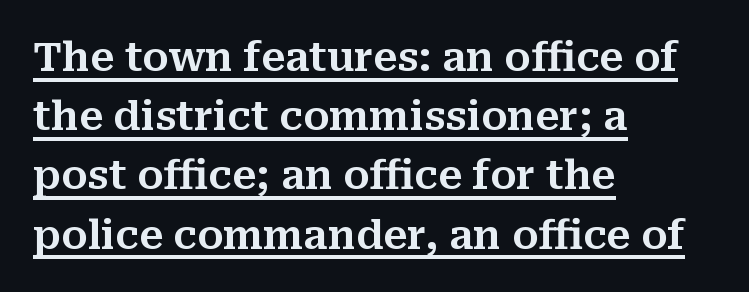
The image shows 40 px serif type, upright; set left-aligned, normal line spacing (1.48x), normal letter spacing, underlined; medium stroke contrast and a medium x-height.
